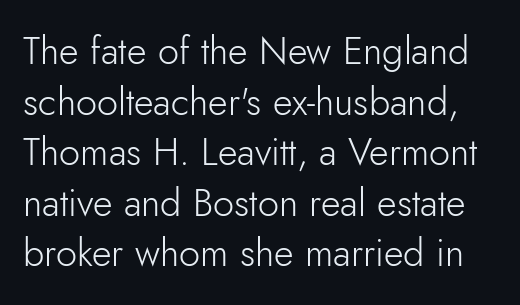
Q: Is the text bold? A: No.
Q: Is the text italic (slanted)? A: No, it is upright.
Q: Is the typeface a serif or a sans-serif typeface? A: Sans-serif.
Q: Is the text underlined? A: No.
Q: Is the spacing between letters normal or unusually wide? A: Normal.
Q: Is the spacing between lines tight, normal or loose? A: Normal.
Q: Width (condensed, normal, or wide)? A: Normal.
Q: Stroke contrast? A: Low.
Q: x-height? A: Small.
Q: Monospaced? A: No.
